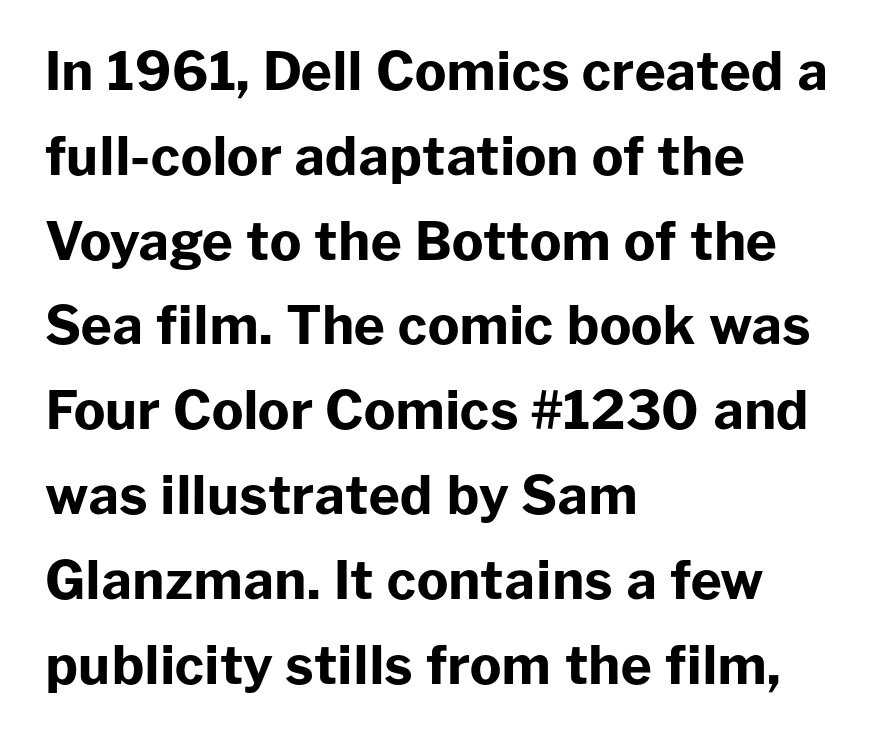
Characters follow at the spacing the type designer built in. Does the leading feel generous? No, just average. The letters carry no serifs — their stems end cleanly without finishing strokes. Each row of text sits above clean, open space. These lines carry a lot of weight — the face is fully bold. Do the characters align in a grid? No, the font is proportional.
